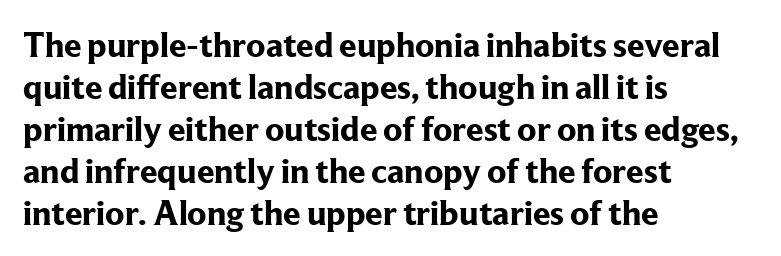
The image shows 35 px bold serif type, upright; set left-aligned, line spacing 1.2x, normal letter spacing, not underlined; low stroke contrast and a medium x-height.
